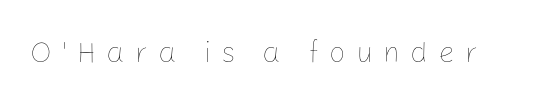
{"italic": "no", "bold": "no", "weight": "thin", "width": "normal", "stroke_contrast": "low", "x_height": "medium", "monospaced": "no", "underline": "no", "letter_spacing": "wide", "letter_spacing_em": 0.35, "glyph_px": 29}
